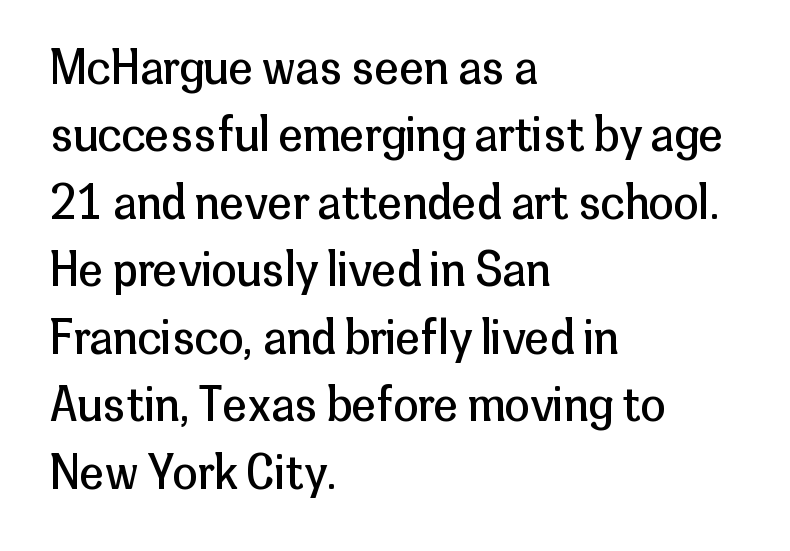
{"serif": "no", "italic": "no", "bold": "no", "weight": "regular", "width": "normal", "stroke_contrast": "low", "x_height": "medium", "monospaced": "no", "underline": "no", "align": "left", "line_spacing": "normal", "line_spacing_ratio": 1.5, "letter_spacing": "normal", "letter_spacing_em": 0.0, "glyph_px": 45}
